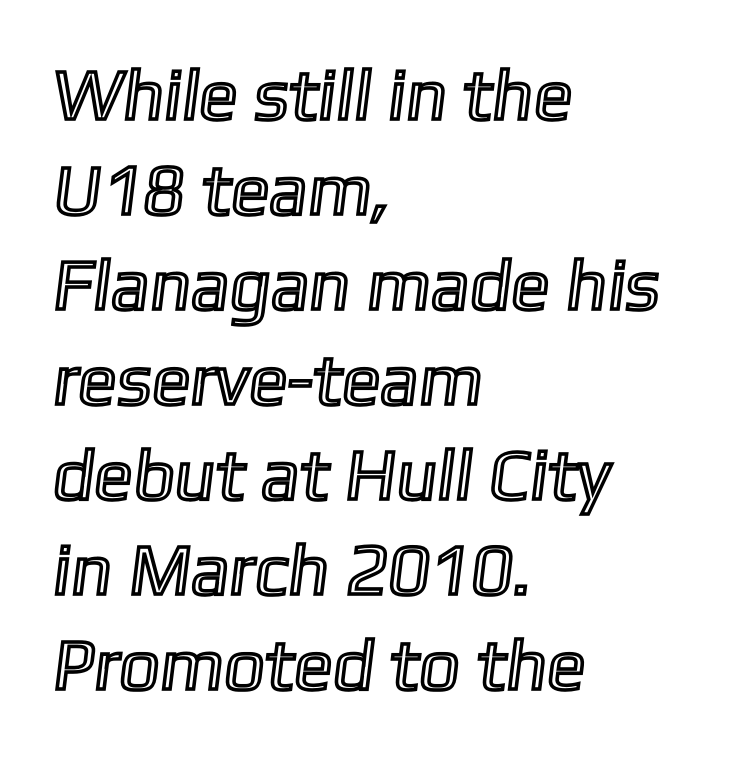
Q: Is the text underlined? A: No.
Q: How is the paragraph aligned? A: Left-aligned.
Q: Is the spacing between letters normal or unusually wide? A: Normal.
Q: Is the spacing between lines tight, normal or loose? A: Normal.
Q: Width (condensed, normal, or wide)? A: Normal.
Q: x-height? A: Medium.
Q: Monospaced? A: No.
